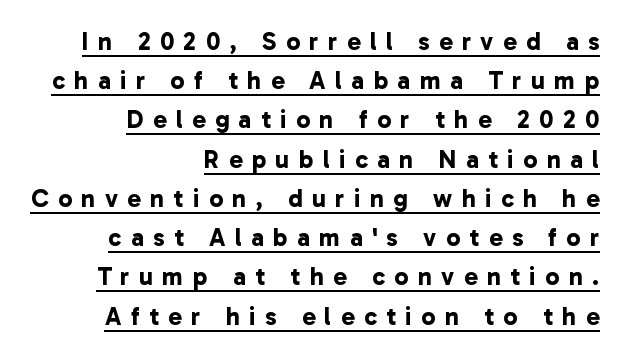
Q: Is the text bold? A: Yes.
Q: Is the text underlined? A: Yes.
Q: How is the paragraph aligned? A: Right-aligned.
Q: Is the spacing between letters normal or unusually wide? A: Unusually wide.
Q: Is the spacing between lines tight, normal or loose? A: Normal.
